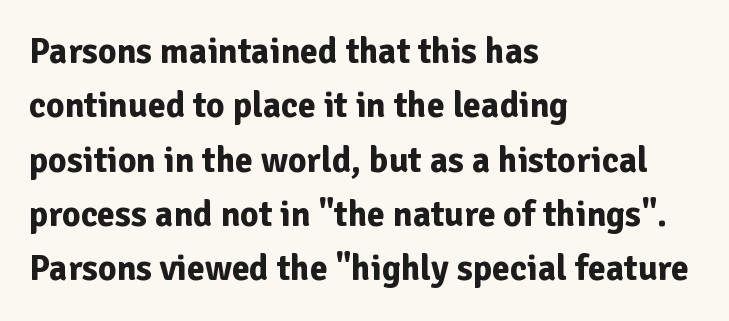
Nope, no serifs anywhere on these letters. Descenders hang freely into open space. The face used here is proportionally spaced, like ordinary book or web type. Compared with a centered layout, this one pins lines to the left instead. Vertically, the passage feels balanced, rows spaced as you'd expect.
